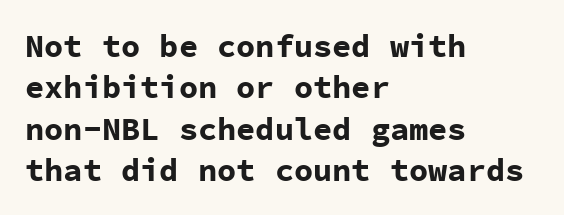
Q: Is the text bold? A: Yes.
Q: Is the text italic (slanted)? A: No, it is upright.
Q: Is the typeface a serif or a sans-serif typeface? A: Sans-serif.
Q: Is the text underlined? A: No.
Q: How is the paragraph aligned? A: Left-aligned.
Q: Is the spacing between letters normal or unusually wide? A: Normal.
Q: Is the spacing between lines tight, normal or loose? A: Normal.
Q: Width (condensed, normal, or wide)? A: Normal.
Q: Stroke contrast? A: Low.
Q: x-height? A: Medium.
Q: Monospaced? A: Yes.
